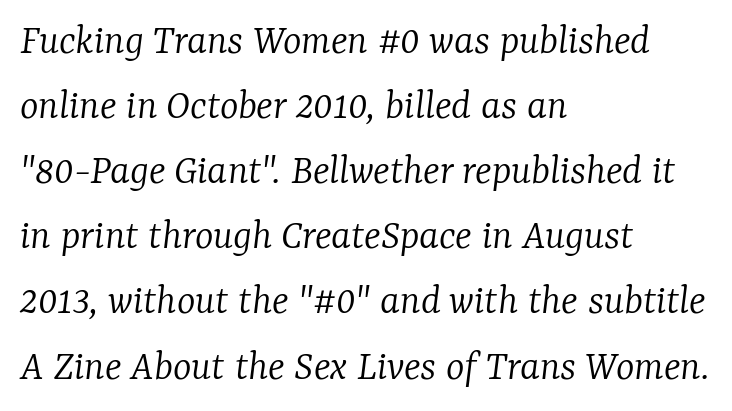
Q: Is the text bold? A: No.
Q: Is the text italic (slanted)? A: Yes, it leans right by about 7 degrees.
Q: Is the typeface a serif or a sans-serif typeface? A: Serif.
Q: Is the text underlined? A: No.
Q: How is the paragraph aligned? A: Left-aligned.
Q: Is the spacing between letters normal or unusually wide? A: Normal.
Q: Is the spacing between lines tight, normal or loose? A: Normal.
Q: Width (condensed, normal, or wide)? A: Normal.
Q: Stroke contrast? A: Low.
Q: x-height? A: Medium.
Q: Monospaced? A: No.
